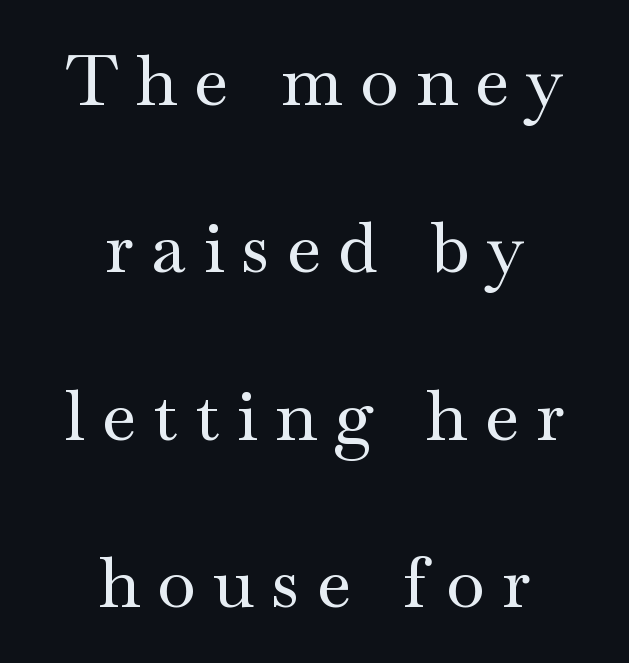
Q: Is the text italic (slanted)? A: No, it is upright.
Q: Is the typeface a serif or a sans-serif typeface? A: Serif.
Q: Is the text underlined? A: No.
Q: How is the paragraph aligned? A: Centered.
Q: Is the spacing between letters normal or unusually wide? A: Unusually wide.
Q: Is the spacing between lines tight, normal or loose? A: Loose.
Q: Width (condensed, normal, or wide)? A: Wide.
Q: Stroke contrast? A: Medium.
Q: x-height? A: Small.
Q: Monospaced? A: No.
